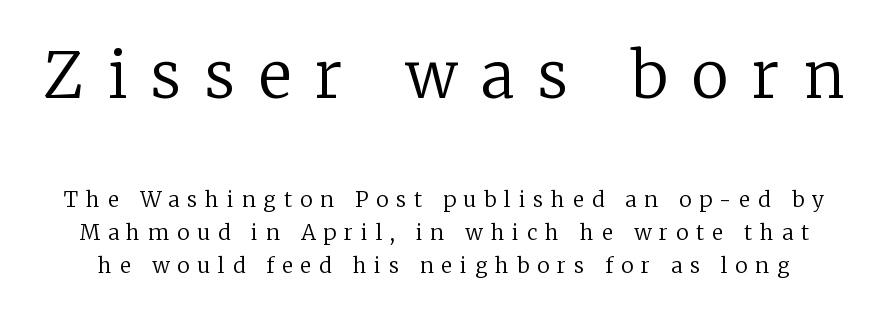
The image shows 63 px regular-weight serif type, upright; set normal line spacing (1.58x), unusually wide letter spacing (+0.38 em), not underlined; the first (top) block is 3.0x larger; low stroke contrast and a medium x-height.
